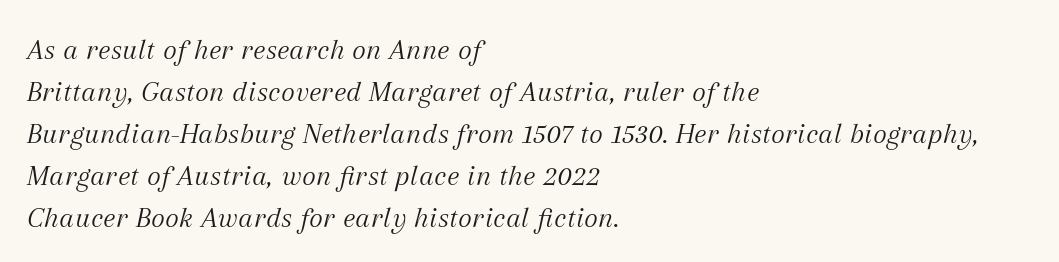
Think of a printed novel: that variable character pitch is what you see here. This is not heavy type; no bold has been used. Each line starts at the same left margin while the right side varies. The rows are spaced the way most documents space them. The specimen reads as italic at a glance. What stands out about the letter spacing? Nothing — it is the standard amount.
